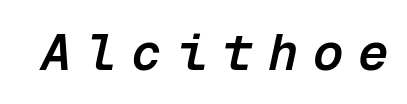
The image shows 51 px semibold type, italic (leaning right), monospaced; set unusually wide letter spacing (+0.29 em), not underlined; low stroke contrast and a medium x-height.
